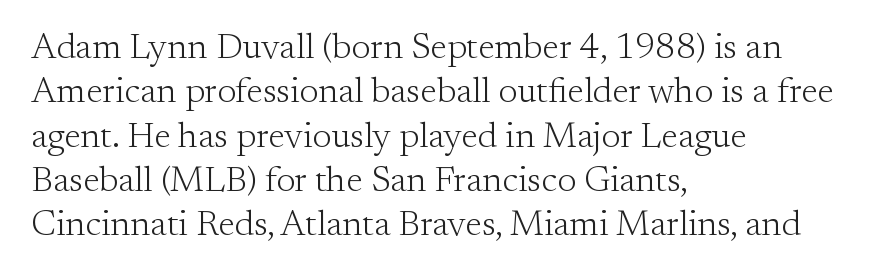
The image shows 36 px light serif type, upright; set left-aligned, line spacing 1.23x, normal letter spacing, not underlined; medium stroke contrast and a small x-height.
